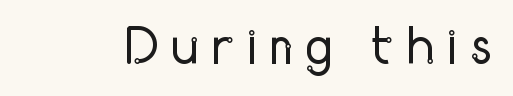
{"serif": "no", "italic": "no", "bold": "no", "weight": "regular", "width": "condensed", "stroke_contrast": "low", "x_height": "medium", "monospaced": "no", "underline": "no", "letter_spacing": "wide", "letter_spacing_em": 0.21, "glyph_px": 53}
